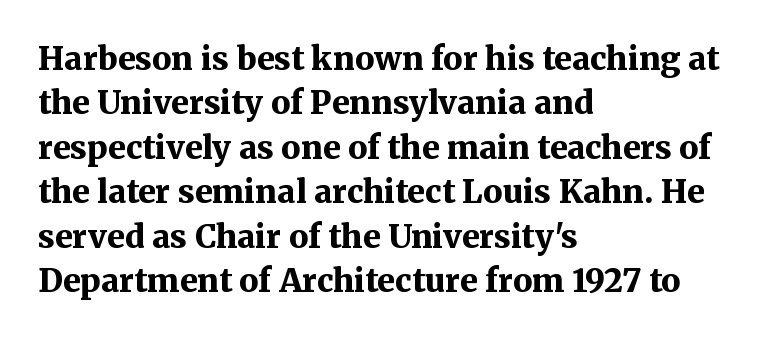
{"serif": "yes", "italic": "no", "bold": "yes", "weight": "bold", "width": "normal", "stroke_contrast": "medium", "x_height": "medium", "monospaced": "no", "underline": "no", "align": "left", "line_spacing": "normal", "line_spacing_ratio": 1.39, "letter_spacing": "normal", "letter_spacing_em": 0.0, "glyph_px": 32}
